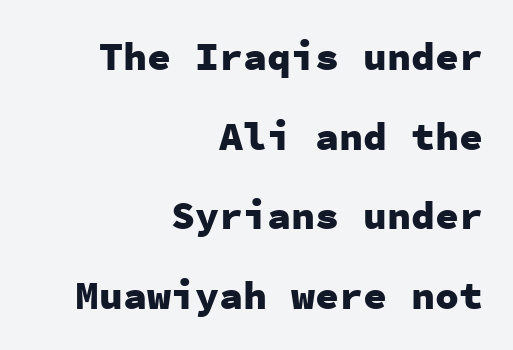
Q: Is the text bold? A: Yes.
Q: Is the text italic (slanted)? A: No, it is upright.
Q: Is the typeface a serif or a sans-serif typeface? A: Sans-serif.
Q: Is the text underlined? A: No.
Q: How is the paragraph aligned? A: Right-aligned.
Q: Is the spacing between letters normal or unusually wide? A: Normal.
Q: Is the spacing between lines tight, normal or loose? A: Loose.
Q: Width (condensed, normal, or wide)? A: Normal.
Q: Stroke contrast? A: Low.
Q: x-height? A: Medium.
Q: Monospaced? A: Yes.
